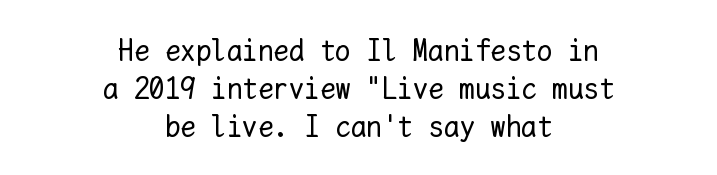
{"italic": "no", "bold": "no", "weight": "regular", "width": "normal", "stroke_contrast": "low", "x_height": "medium", "monospaced": "yes", "underline": "no", "align": "center", "line_spacing_ratio": 1.22, "letter_spacing": "normal", "letter_spacing_em": 0.0, "glyph_px": 31}
